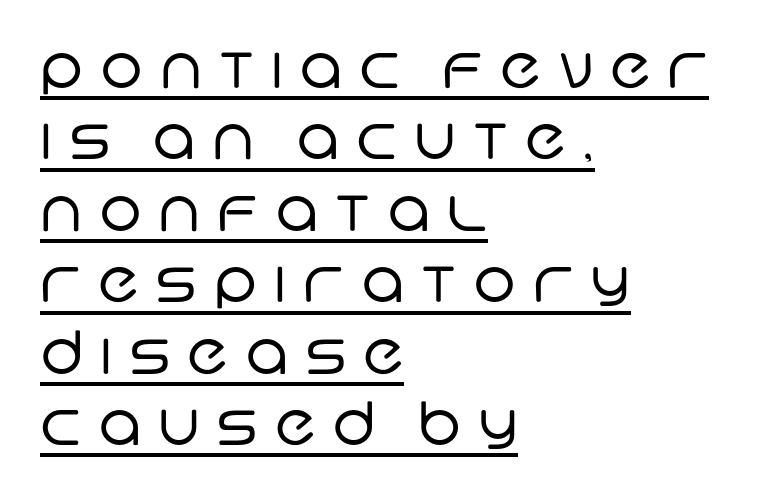
A rule runs beneath these lines of type. The face used here is a sans, in the tradition of grotesques and geometrics. The typeface has the unassuming heft of standard copy or less. The letters advance in unequal steps, a hallmark of proportional type.
